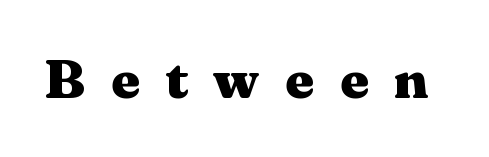
Q: Is the text bold? A: Yes.
Q: Is the text italic (slanted)? A: No, it is upright.
Q: Is the typeface a serif or a sans-serif typeface? A: Serif.
Q: Is the text underlined? A: No.
Q: Is the spacing between letters normal or unusually wide? A: Unusually wide.
Q: Width (condensed, normal, or wide)? A: Wide.
Q: Stroke contrast? A: Medium.
Q: x-height? A: Medium.
Q: Monospaced? A: No.
